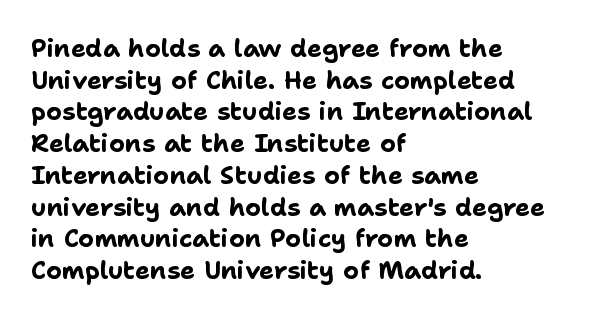
The image shows 25 px bold type, upright; set left-aligned, normal line spacing (1.27x), normal letter spacing, not underlined.
